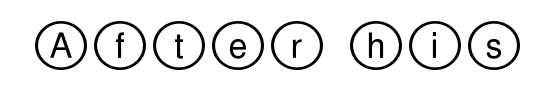
Q: Is the text italic (slanted)? A: No, it is upright.
Q: Is the text underlined? A: No.
Q: Width (condensed, normal, or wide)? A: Wide.
Q: x-height? A: Large.
